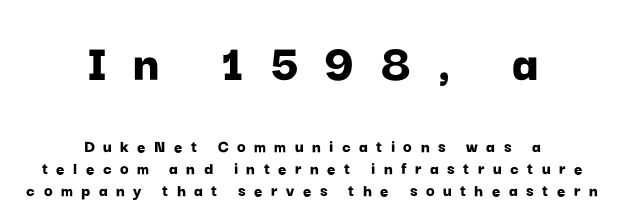
The type sits square on the baseline with zero lean. Compare the two chunks: the upper has the greater cap height. Note the varied advance widths — an 'i' is clearly narrower than an 'm'. Words appear elongated and porous because spacing is wide. Lines of text with bare space underneath.
